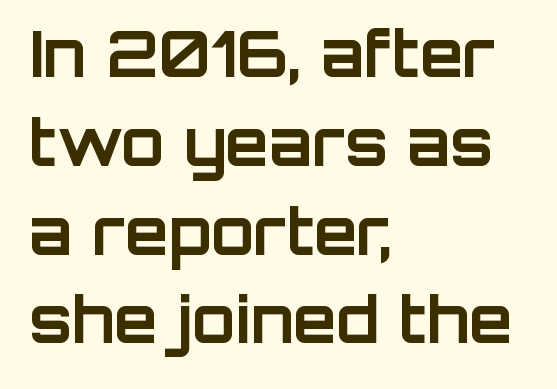
Q: Is the text bold? A: Yes.
Q: Is the text italic (slanted)? A: No, it is upright.
Q: Is the typeface a serif or a sans-serif typeface? A: Sans-serif.
Q: Is the text underlined? A: No.
Q: How is the paragraph aligned? A: Left-aligned.
Q: Is the spacing between letters normal or unusually wide? A: Normal.
Q: Is the spacing between lines tight, normal or loose? A: Normal.
Q: Width (condensed, normal, or wide)? A: Normal.
Q: Stroke contrast? A: Low.
Q: x-height? A: Large.
Q: Monospaced? A: No.
